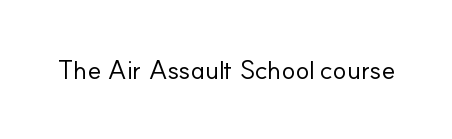
The image shows 26 px text type, upright; set normal letter spacing, not underlined.
